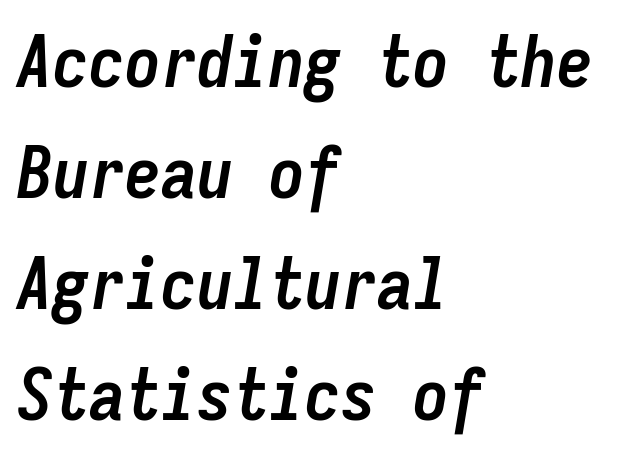
{"italic": "yes", "lean": "right", "slant_degrees": 9, "bold": "yes", "weight": "semibold", "width": "condensed", "stroke_contrast": "low", "x_height": "medium", "monospaced": "yes", "underline": "no", "align": "left", "line_spacing": "normal", "line_spacing_ratio": 1.54, "letter_spacing": "normal", "letter_spacing_em": 0.0, "glyph_px": 72}
